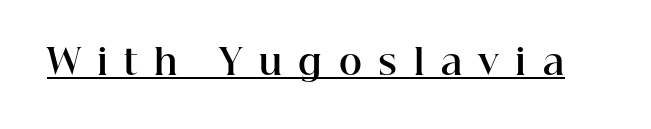
{"serif": "yes", "italic": "no", "bold": "yes", "weight": "bold", "width": "normal", "stroke_contrast": "high", "x_height": "medium", "monospaced": "no", "underline": "yes", "letter_spacing": "wide", "letter_spacing_em": 0.47, "glyph_px": 35}
